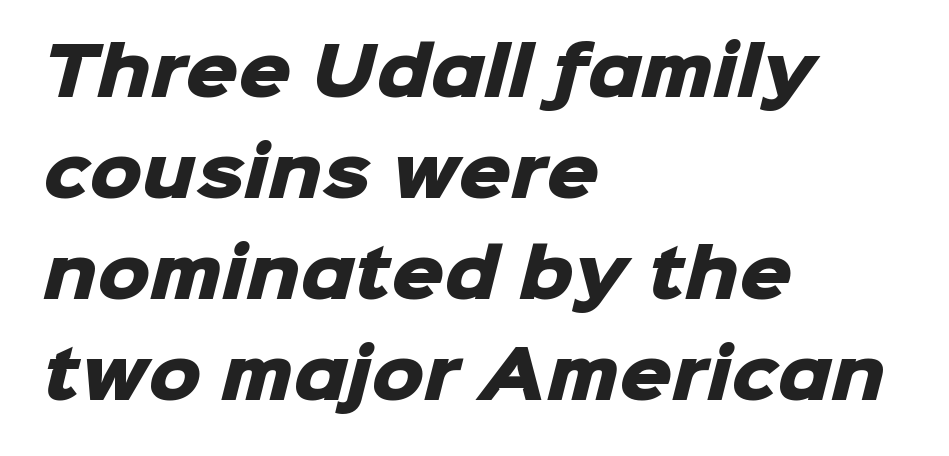
Q: Is the text bold? A: Yes.
Q: Is the typeface a serif or a sans-serif typeface? A: Sans-serif.
Q: Is the text underlined? A: No.
Q: How is the paragraph aligned? A: Left-aligned.
Q: Is the spacing between letters normal or unusually wide? A: Normal.
Q: Is the spacing between lines tight, normal or loose? A: Normal.
Q: Width (condensed, normal, or wide)? A: Normal.
Q: Stroke contrast? A: Low.
Q: x-height? A: Medium.
Q: Monospaced? A: No.
